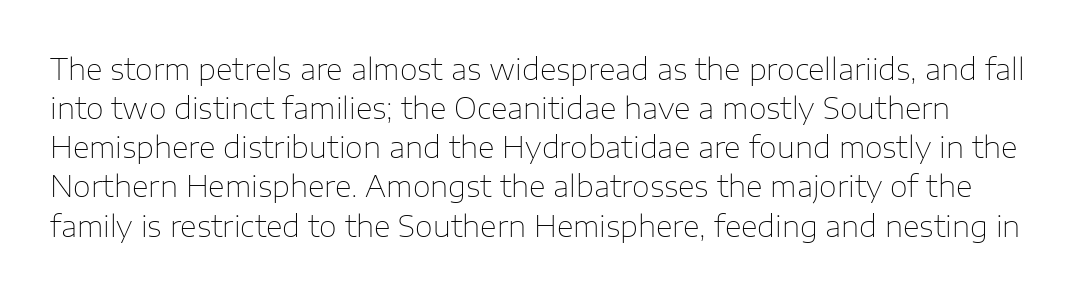
The characters are drawn with everyday or finer stroke widths. Each new line begins a customary step beneath the previous one. Anything drawn beneath the words? Only blank space. Grotesque or geometric, the face here clearly has no serifs.
